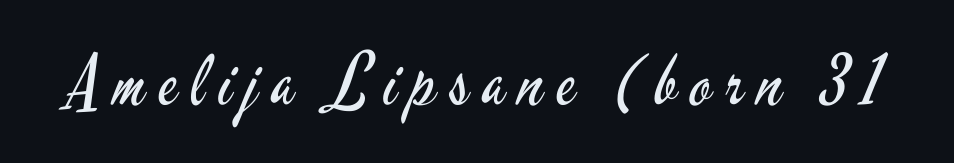
{"serif": "no", "bold": "no", "weight": "regular", "width": "condensed", "stroke_contrast": "low", "x_height": "small", "monospaced": "no", "underline": "no", "letter_spacing": "wide", "letter_spacing_em": 0.2, "glyph_px": 69}
